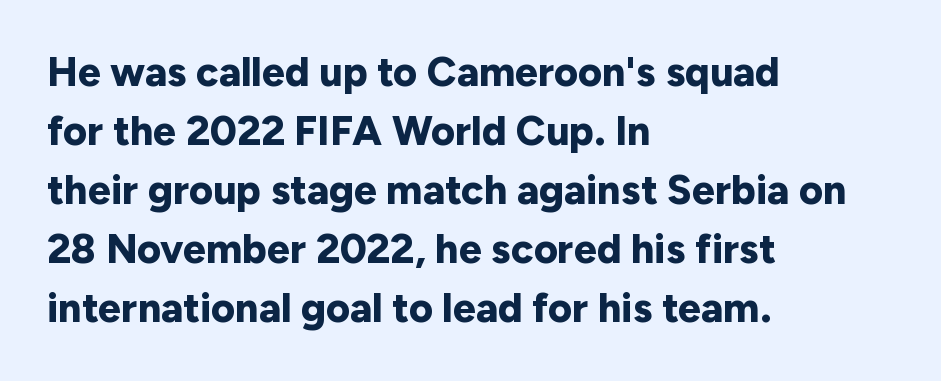
Q: Is the text bold? A: Yes.
Q: Is the text italic (slanted)? A: No, it is upright.
Q: Is the typeface a serif or a sans-serif typeface? A: Sans-serif.
Q: Is the text underlined? A: No.
Q: How is the paragraph aligned? A: Left-aligned.
Q: Is the spacing between letters normal or unusually wide? A: Normal.
Q: Is the spacing between lines tight, normal or loose? A: Normal.
Q: Width (condensed, normal, or wide)? A: Normal.
Q: Stroke contrast? A: Low.
Q: x-height? A: Medium.
Q: Monospaced? A: No.
